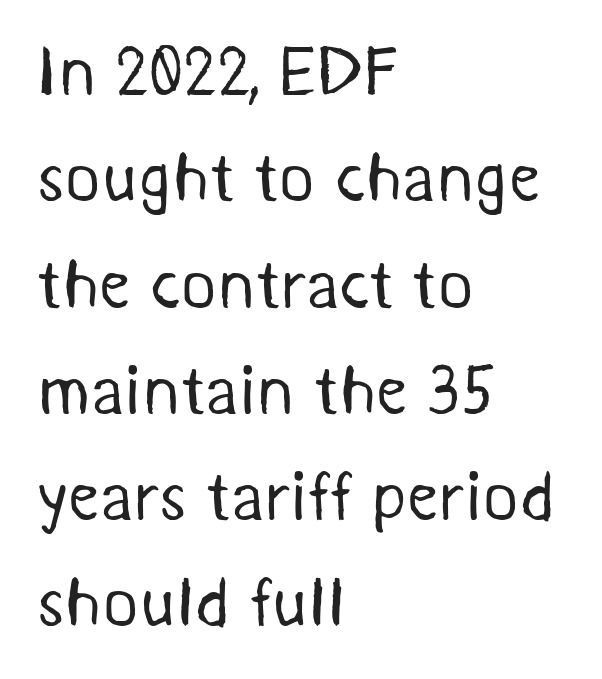
{"serif": "no", "bold": "no", "weight": "regular", "width": "normal", "stroke_contrast": "medium", "x_height": "medium", "monospaced": "no", "underline": "no", "align": "left", "line_spacing": "normal", "line_spacing_ratio": 1.54, "letter_spacing": "normal", "letter_spacing_em": 0.0, "glyph_px": 69}
